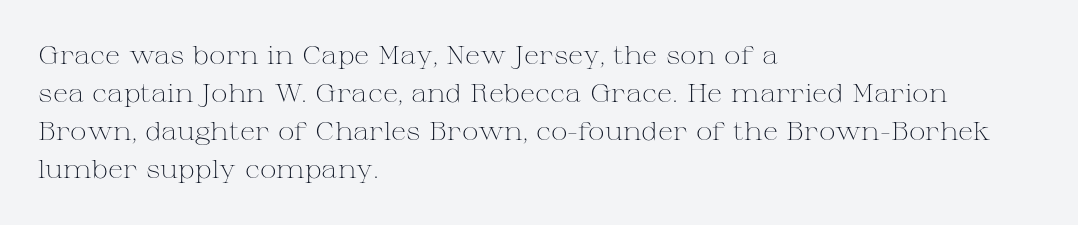
{"italic": "no", "bold": "no", "underline": "no", "align": "left", "line_spacing": "normal", "line_spacing_ratio": 1.52, "letter_spacing": "normal", "letter_spacing_em": 0.0, "glyph_px": 25}
